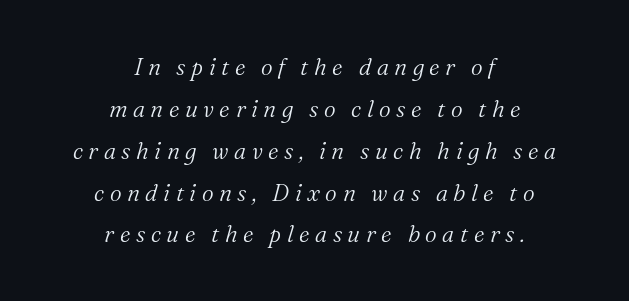
The image shows 23 px text type, italic (leaning right); set centered, line spacing 1.82x, unusually wide letter spacing (+0.24 em), not underlined.
